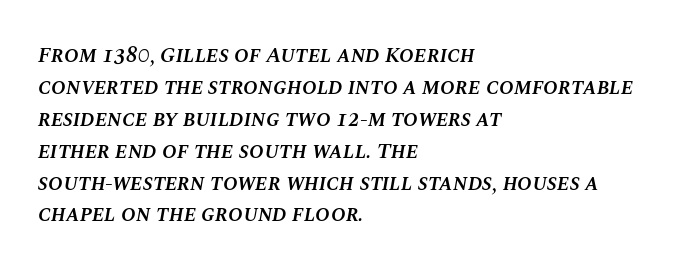
The typesetter chose a ragged-right arrangement here. Underline: absent. Rendered with sloped, italic letterforms. Students, this is semibold: more ink than regular, less than bold. Look at the tracking — it's just the regular setting, nothing added.
